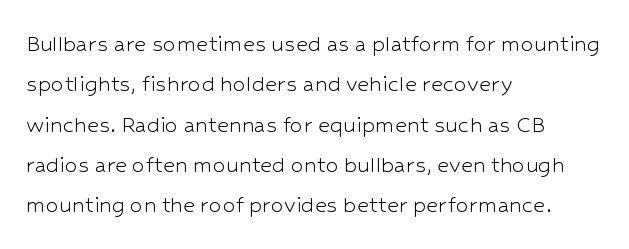
Check the space under the baseline: it is left empty. The type sits square on the baseline with zero lean. Line spacing here is normal. Casual observation: everything's shoved over to the left. Honestly, the letter spacing is just normal — you wouldn't notice it.
